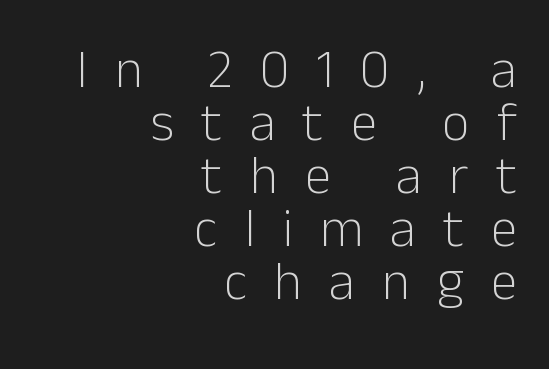
The image shows 54 px light sans-serif type, upright; set right-aligned, tight line spacing (0.98x), unusually wide letter spacing (+0.5 em), not underlined; low stroke contrast and a medium x-height.
